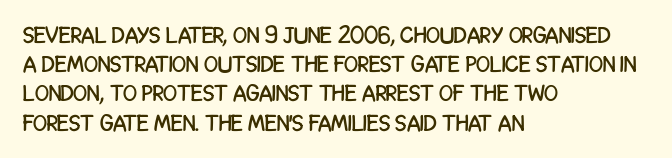
Interline gaps are of average width in this sample. Short note: letters normally spaced. Posture: vertical. The strip under each line holds only bare page. Which margin do the lines hug? The left one — the right edge is uneven.
